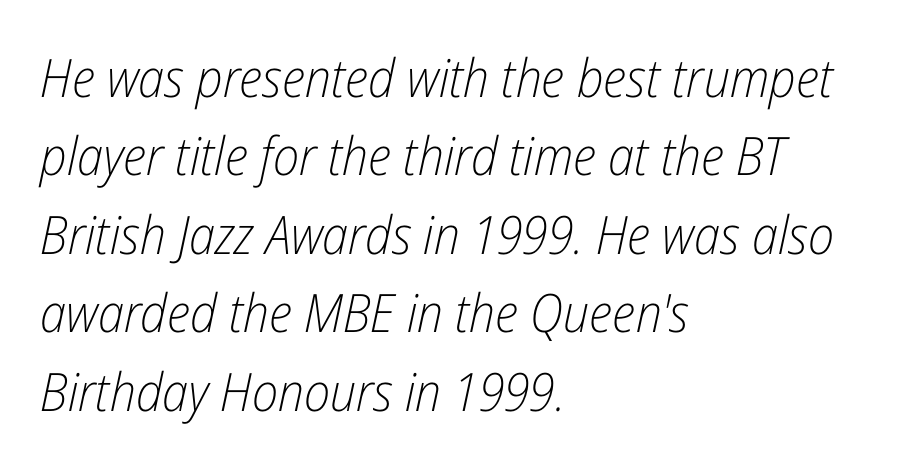
The rendering anchors every line to the left-hand side. The face used here has a pronounced slope to its letters. Proportional: the letters do not fall into vertical columns. Honestly, the row spacing looks completely unremarkable. Tracking here is standard; glyphs follow each other at the usual distance.
